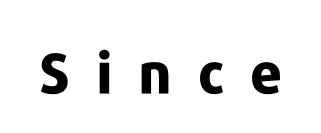
The image shows 56 px bold sans-serif type, upright; set unusually wide letter spacing (+0.46 em), not underlined; low stroke contrast and a medium x-height.
